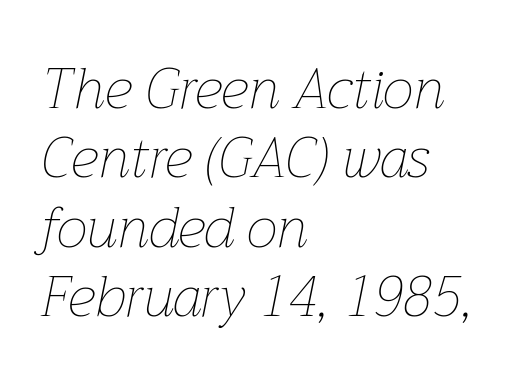
{"italic": "yes", "lean": "right", "slant_degrees": 12, "bold": "no", "weight": "thin", "width": "normal", "stroke_contrast": "low", "x_height": "medium", "monospaced": "no", "underline": "no", "align": "left", "line_spacing_ratio": 1.24, "letter_spacing": "normal", "letter_spacing_em": 0.0, "glyph_px": 56}
